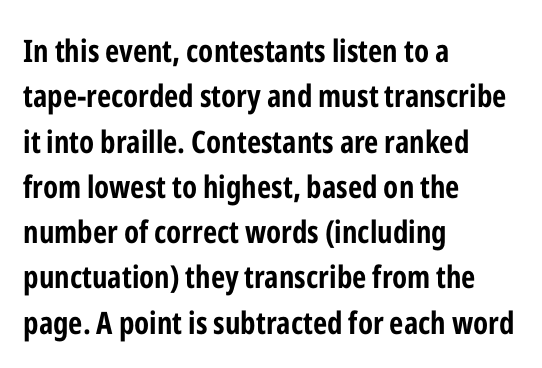
The image shows 31 px bold, condensed sans-serif type, upright; set left-aligned, normal line spacing (1.46x), normal letter spacing, not underlined; low stroke contrast and a medium x-height.
